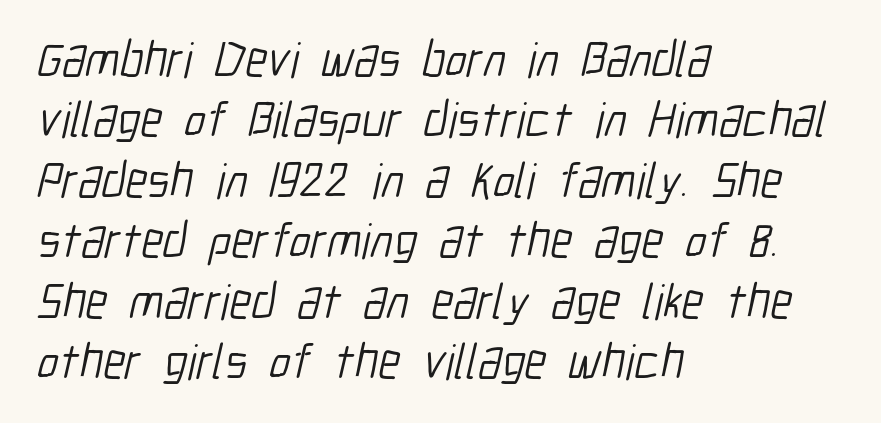
{"serif": "no", "bold": "no", "weight": "light", "width": "condensed", "stroke_contrast": "low", "x_height": "medium", "monospaced": "no", "underline": "no", "align": "left", "line_spacing_ratio": 1.21, "letter_spacing": "normal", "letter_spacing_em": 0.0, "glyph_px": 50}
